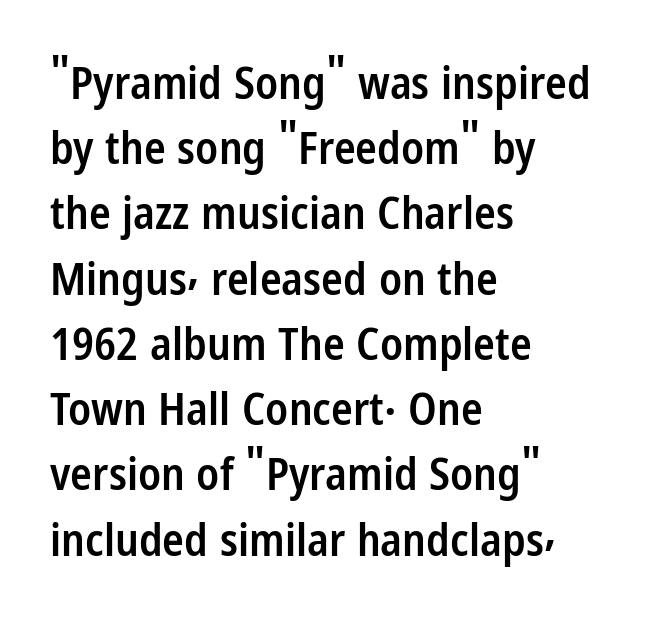
The image shows 45 px semibold, condensed sans-serif type, upright; set left-aligned, normal line spacing (1.45x), normal letter spacing, not underlined; low stroke contrast and a medium x-height.
